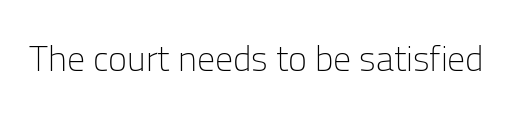
The image shows 36 px light sans-serif type, upright; set normal letter spacing, not underlined; low stroke contrast and a medium x-height.
